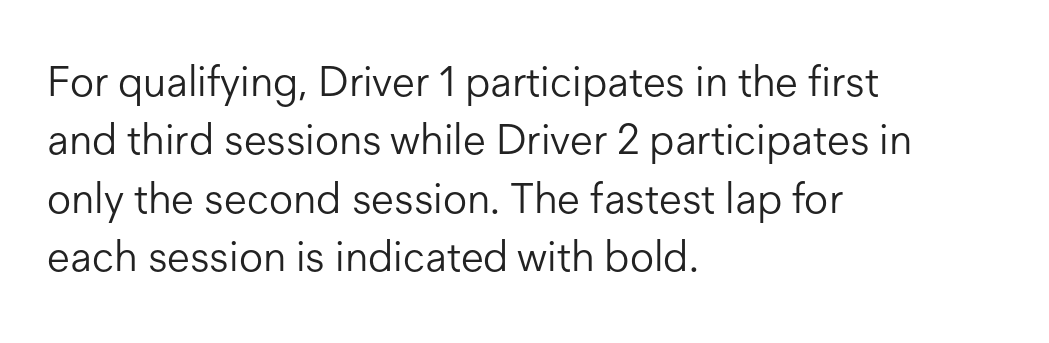
Q: Is the text bold? A: No.
Q: Is the text italic (slanted)? A: No, it is upright.
Q: Is the typeface a serif or a sans-serif typeface? A: Sans-serif.
Q: Is the text underlined? A: No.
Q: How is the paragraph aligned? A: Left-aligned.
Q: Is the spacing between letters normal or unusually wide? A: Normal.
Q: Is the spacing between lines tight, normal or loose? A: Normal.
Q: Width (condensed, normal, or wide)? A: Normal.
Q: Stroke contrast? A: Low.
Q: x-height? A: Medium.
Q: Monospaced? A: No.
